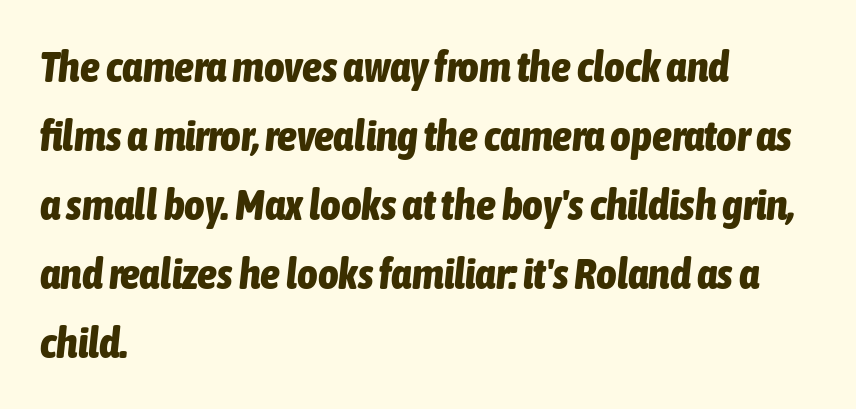
In CSS terms this would be text-align: left. Quick note: italic. Note the varied advance widths — an 'i' is clearly narrower than an 'm'. This rendering features lettering with no underline. Summary of vertical rhythm: regular, with standard interline spacing. Bold? Absolutely — the strokes are thick and heavy.
